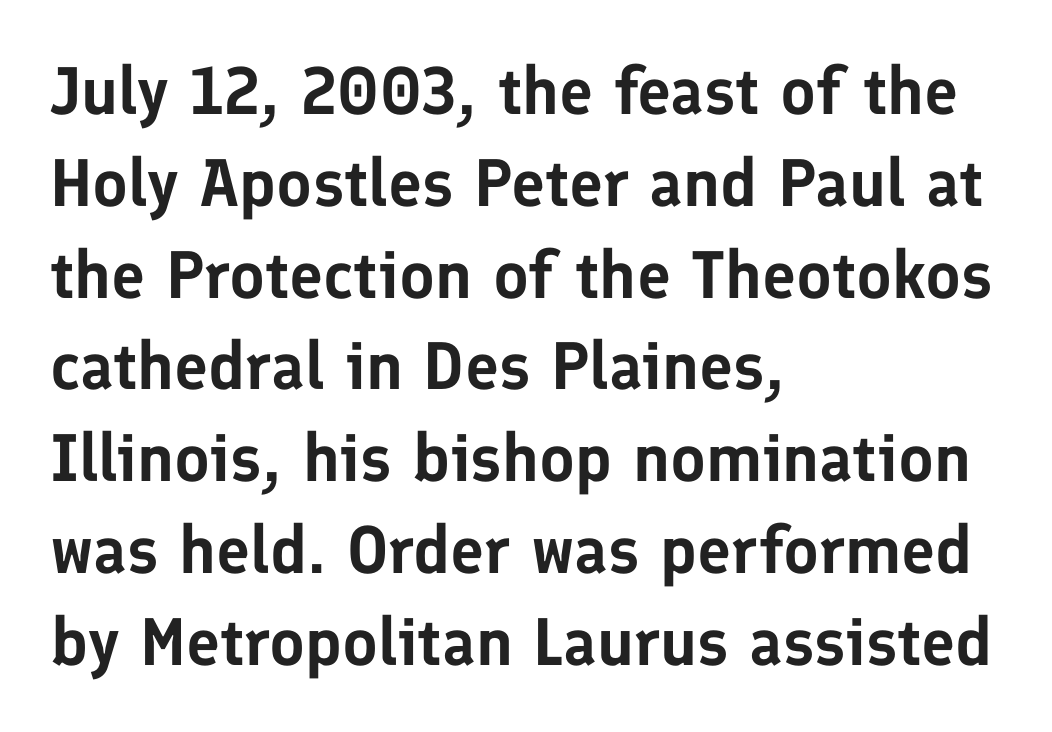
The image shows 67 px sans-serif type, upright; set left-aligned, normal line spacing (1.37x), normal letter spacing, not underlined; low stroke contrast and a medium x-height.
